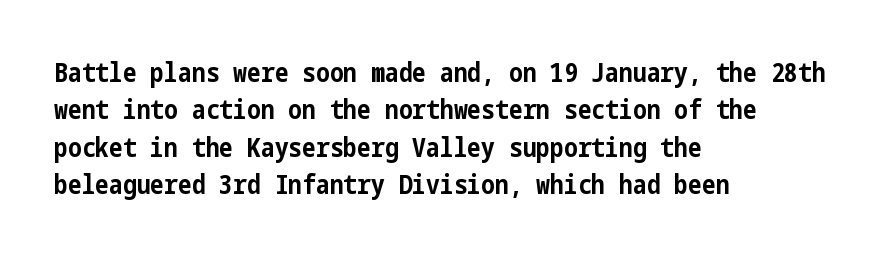
When letters stand straight like this, we call the style roman or upright. A clean baseline with only descenders dipping below it. Horizontally, the lines are justified to the leading edge only. Is there much room between lines? A standard amount, neither cramped nor airy.
